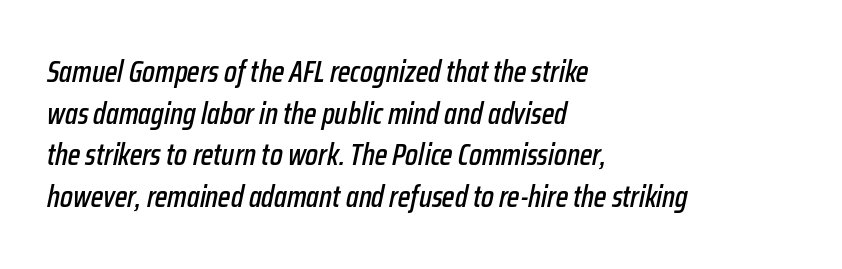
The image shows 30 px condensed type, italic (leaning right); set left-aligned, normal line spacing (1.39x), normal letter spacing, not underlined; low stroke contrast and a medium x-height.
